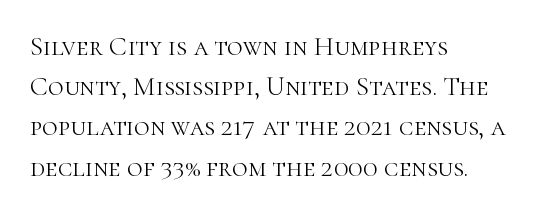
The image shows 27 px text type, upright; set left-aligned, normal line spacing (1.49x), normal letter spacing, not underlined.
